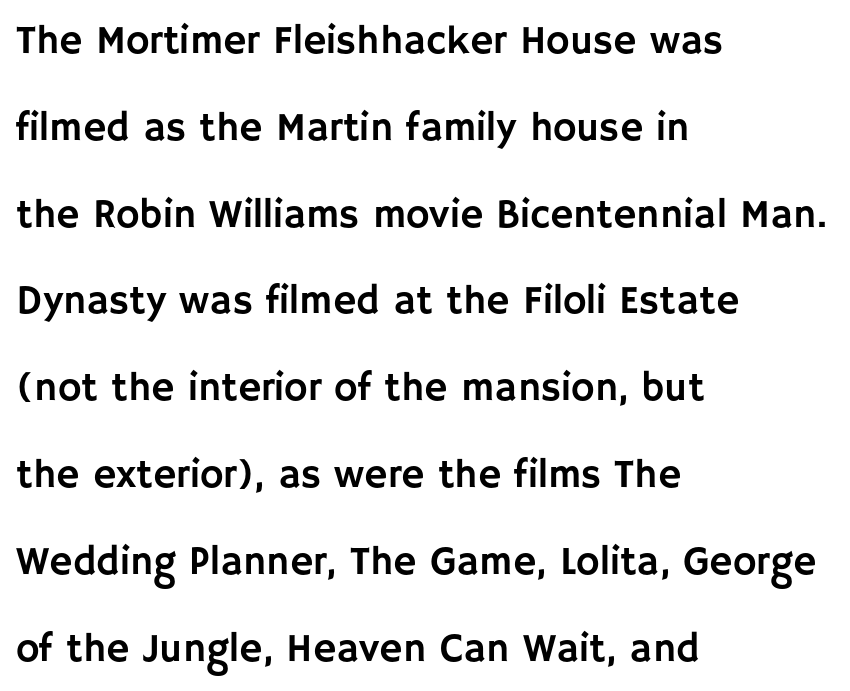
The axis of the letterforms is exactly vertical. The paragraph shown leans on its left margin. The area under the type is left untouched. Varying glyph widths throughout — classic text-font behaviour.
